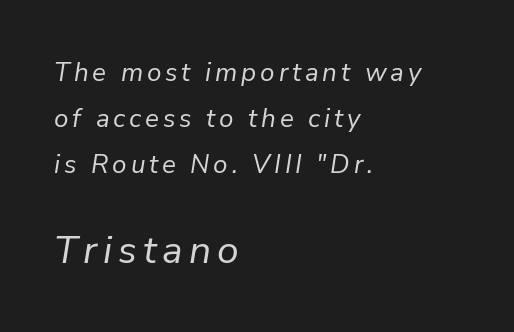
The image shows 39 px regular-weight type, italic (leaning right); set left-aligned, line spacing 1.77x, not underlined; the second (bottom) block is 1.5x larger; low stroke contrast and a medium x-height.
